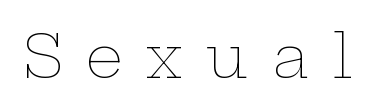
Q: Is the text bold? A: No.
Q: Is the text italic (slanted)? A: No, it is upright.
Q: Is the text underlined? A: No.
Q: Is the spacing between letters normal or unusually wide? A: Unusually wide.
Q: Width (condensed, normal, or wide)? A: Wide.
Q: Stroke contrast? A: Low.
Q: x-height? A: Medium.
Q: Monospaced? A: No.
